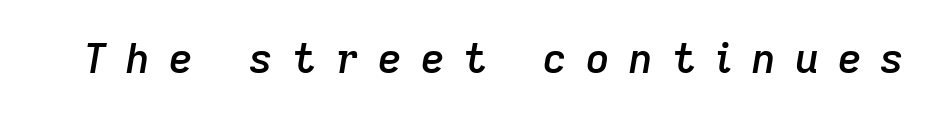
{"italic": "yes", "lean": "right", "slant_degrees": 9, "bold": "semi", "weight": "semibold", "width": "normal", "stroke_contrast": "low", "x_height": "medium", "monospaced": "no", "underline": "no", "letter_spacing": "wide", "letter_spacing_em": 0.47, "glyph_px": 41}
